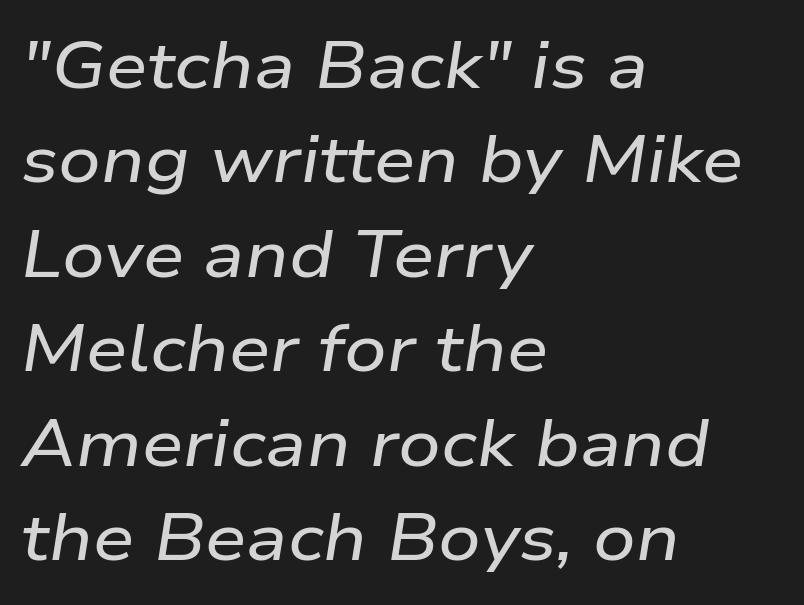
The rendering uses a moderate line-height, typical for paragraphs. Spacing between characters is what you'd get straight out of the box. Line starts are locked; line ends wander. Glance below the letters and you will spot only blank space.
